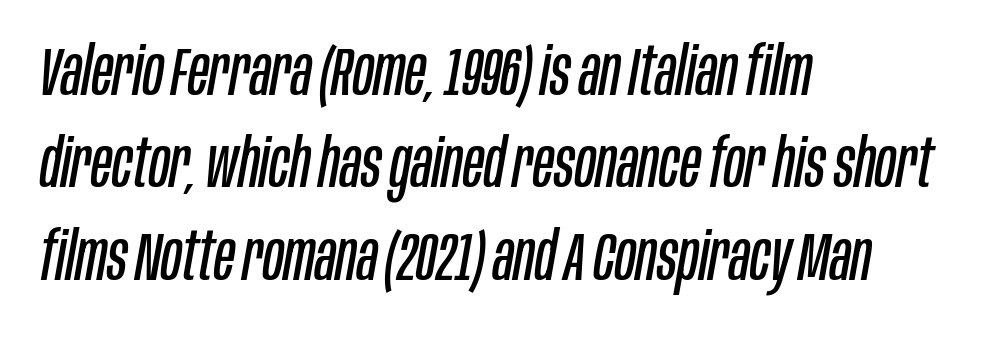
Q: Is the text bold? A: No.
Q: Is the text italic (slanted)? A: Yes, it leans right by about 10 degrees.
Q: Is the text underlined? A: No.
Q: How is the paragraph aligned? A: Left-aligned.
Q: Is the spacing between letters normal or unusually wide? A: Normal.
Q: Is the spacing between lines tight, normal or loose? A: Normal.
Q: Width (condensed, normal, or wide)? A: Condensed.
Q: Stroke contrast? A: Low.
Q: x-height? A: Large.
Q: Monospaced? A: No.
